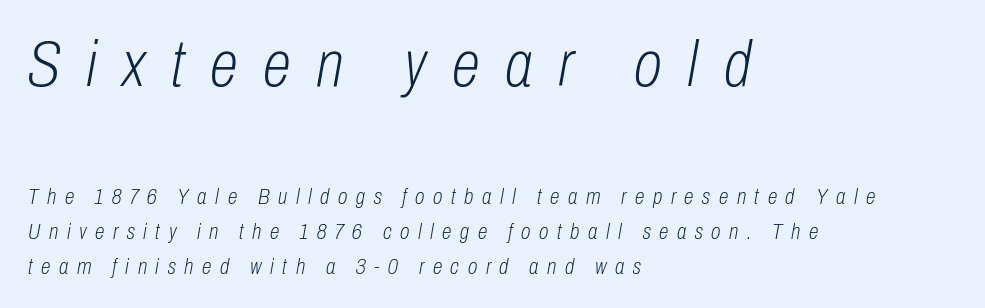
Between one letter and the next there's a generous, obvious gap. Is this a fixed-width face? No — the glyphs have proportional, varying widths. The typeface has the unassuming heft of standard copy or less. A clean baseline with only descenders dipping below it. In CSS terms this would be text-align: left. Designer's note — italics engaged.
